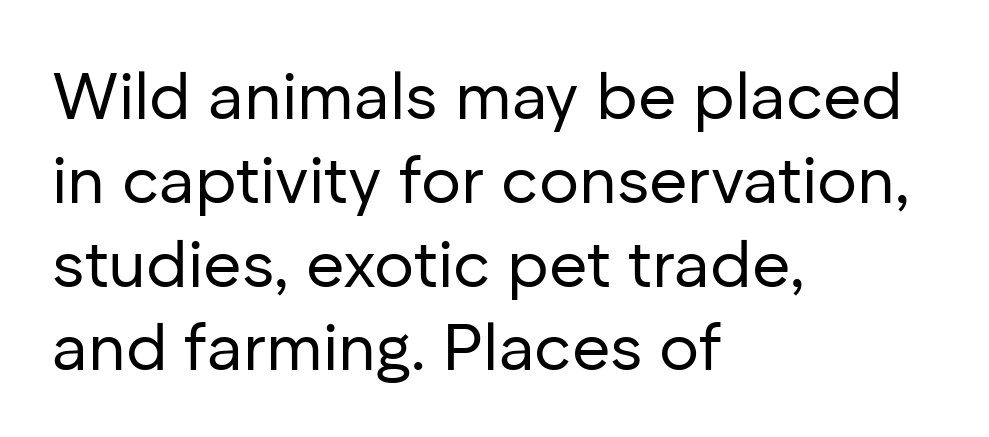
You could not count columns in this text — the font is proportionally spaced. This sample uses plain, unmodified letter spacing. Rows of type keep a routine distance in the vertical direction. Do the letters lean? They stand straight. Each stroke keeps to a modest, everyday thickness or less. This rendering features lettering with no underline.
